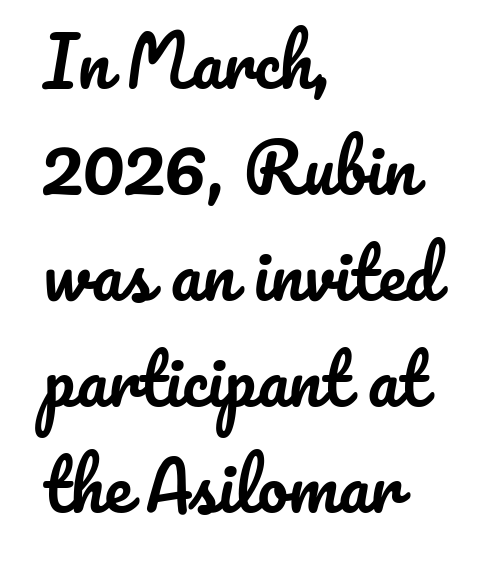
The space between consecutive lines is moderate. A typesetter would call this proportional, since set widths differ per character. The foot of each line stays bare and open. Typeset ragged right — the left edge is the straight one.
